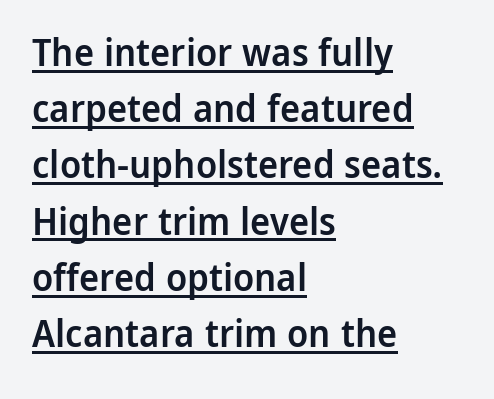
The image shows 38 px semibold sans-serif type, upright; set left-aligned, normal line spacing (1.48x), normal letter spacing, underlined; low stroke contrast and a medium x-height.
